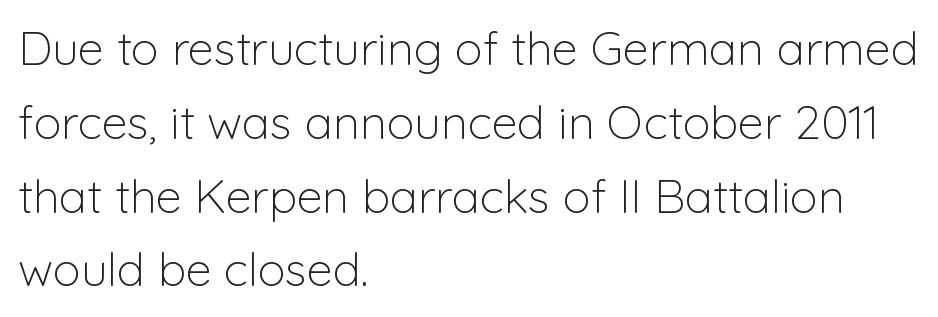
{"serif": "no", "italic": "no", "bold": "no", "weight": "light", "width": "normal", "stroke_contrast": "low", "x_height": "medium", "monospaced": "no", "underline": "no", "align": "left", "line_spacing": "normal", "line_spacing_ratio": 1.57, "letter_spacing": "normal", "letter_spacing_em": 0.0, "glyph_px": 47}
